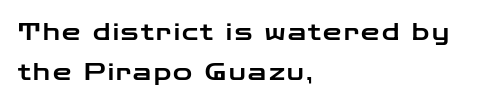
Short and long lines alike share a common starting point at left. Posture: straight, roman, zero tilt. The passage shown is not underscored anywhere.
